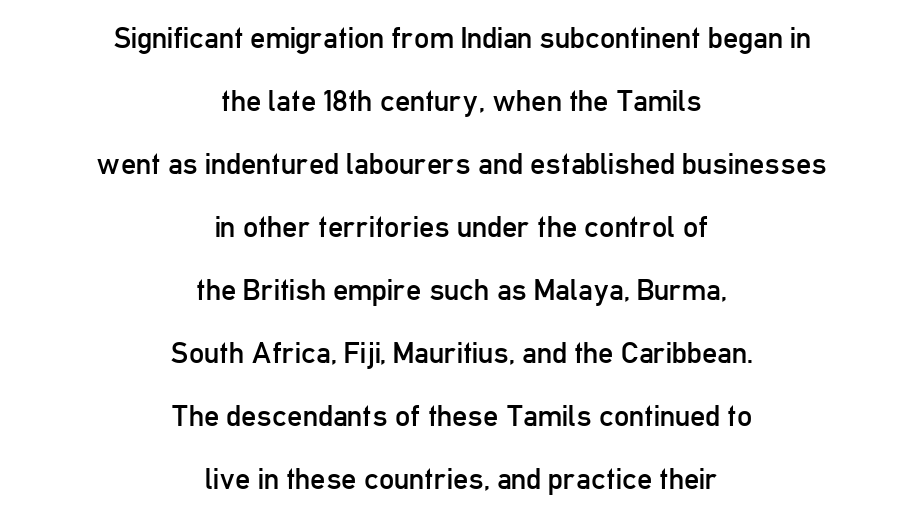
Is the letter spacing exaggerated? No — it looks like the ordinary default. Each stroke keeps to a modest, everyday thickness or less. The passage is arranged like a title page — every line centered. Only glyphs here, with clear space below each row. Students, observe: this is what heavily led, spacious text looks like.
